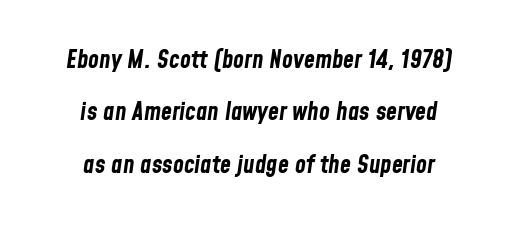
Each word holds together tightly as a unit, with standard inter-letter gaps. If you measured baseline to baseline, you'd find a long distance. What weight is shown? A full bold with thick strokes. The glyphs are unaccompanied by any horizontal stroke below them. The lines are quadded center.
